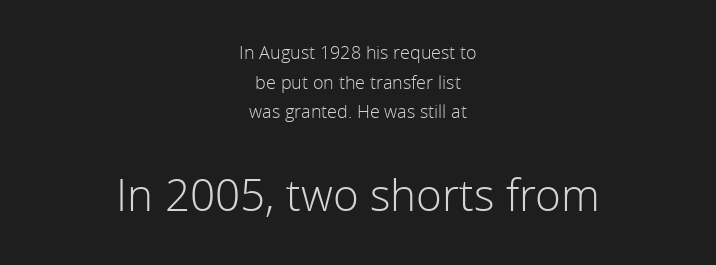
The leading is moderate, giving the passage an even texture. Proportional: the letters do not fall into vertical columns. The typeface chosen for these lines omits serifs. The whitespace from short lines is split evenly between both sides.
